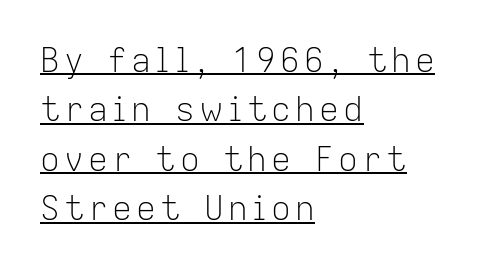
{"serif": "no", "italic": "no", "bold": "no", "weight": "light", "width": "normal", "stroke_contrast": "low", "x_height": "medium", "monospaced": "no", "underline": "yes", "align": "left", "line_spacing": "normal", "line_spacing_ratio": 1.5, "glyph_px": 33}
